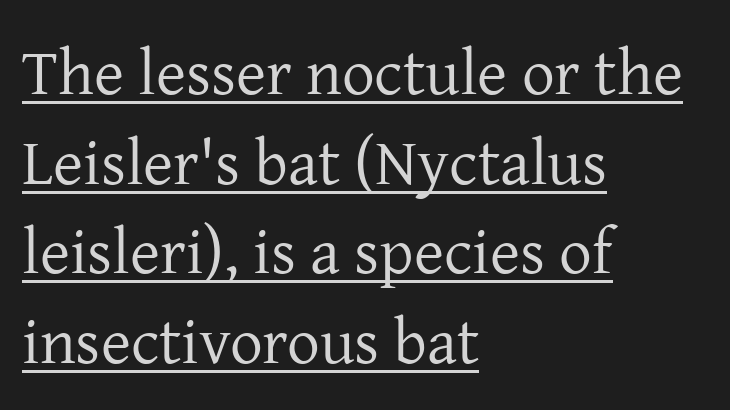
Q: Is the text bold? A: No.
Q: Is the text italic (slanted)? A: No, it is upright.
Q: Is the typeface a serif or a sans-serif typeface? A: Serif.
Q: Is the text underlined? A: Yes.
Q: How is the paragraph aligned? A: Left-aligned.
Q: Is the spacing between letters normal or unusually wide? A: Normal.
Q: Is the spacing between lines tight, normal or loose? A: Normal.
Q: Width (condensed, normal, or wide)? A: Normal.
Q: Stroke contrast? A: Low.
Q: x-height? A: Medium.
Q: Monospaced? A: No.
